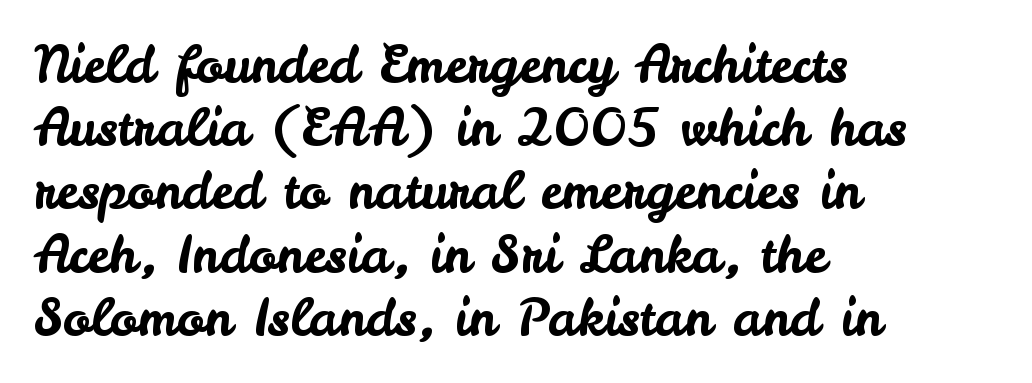
Q: Is the text italic (slanted)? A: Yes.
Q: Is the typeface a serif or a sans-serif typeface? A: Sans-serif.
Q: Is the text underlined? A: No.
Q: How is the paragraph aligned? A: Left-aligned.
Q: Is the spacing between letters normal or unusually wide? A: Normal.
Q: Width (condensed, normal, or wide)? A: Normal.
Q: Stroke contrast? A: Low.
Q: x-height? A: Small.
Q: Monospaced? A: No.
